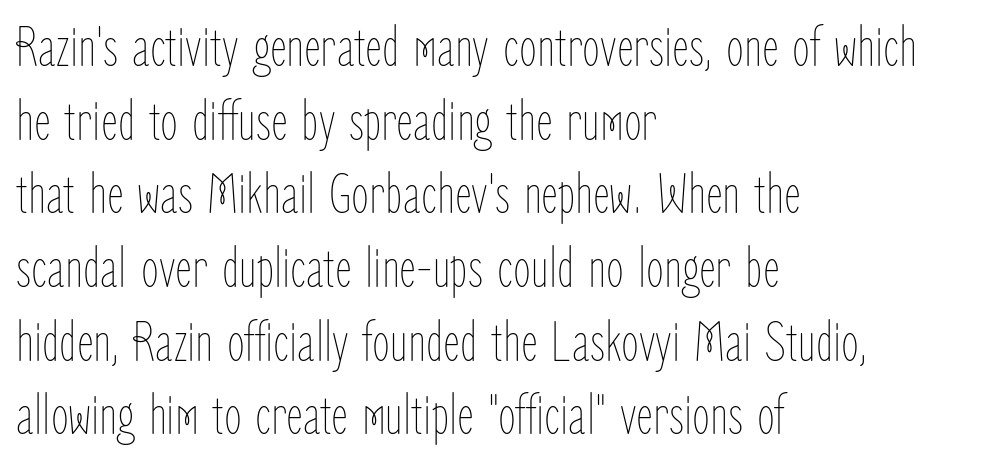
Q: Is the text bold? A: No.
Q: Is the text italic (slanted)? A: No, it is upright.
Q: Is the text underlined? A: No.
Q: How is the paragraph aligned? A: Left-aligned.
Q: Is the spacing between letters normal or unusually wide? A: Normal.
Q: Is the spacing between lines tight, normal or loose? A: Normal.
Q: Width (condensed, normal, or wide)? A: Condensed.
Q: Stroke contrast? A: Low.
Q: x-height? A: Medium.
Q: Monospaced? A: No.
